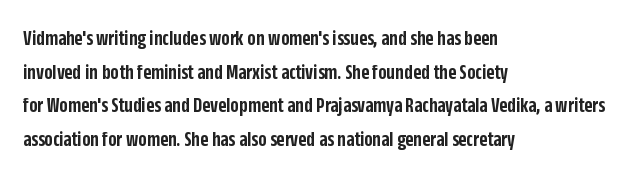
Q: Is the text bold? A: Semi-bold.
Q: Is the text italic (slanted)? A: No, it is upright.
Q: Is the text underlined? A: No.
Q: How is the paragraph aligned? A: Left-aligned.
Q: Is the spacing between letters normal or unusually wide? A: Normal.
Q: Is the spacing between lines tight, normal or loose? A: Normal.
